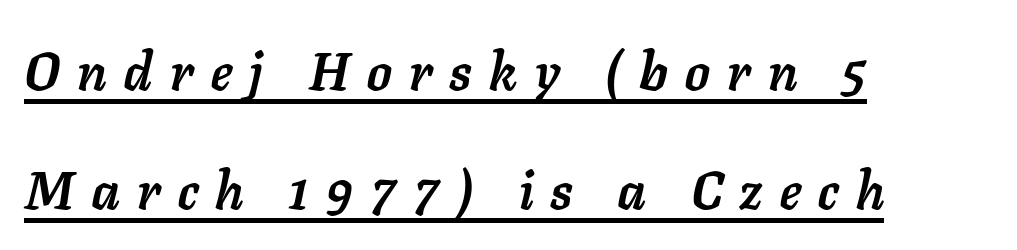
Regarding leading, the lines here are spaced well apart. Style check: oblique. Note the varied advance widths — an 'i' is clearly narrower than an 'm'. The rendering inserts visible extra space after every character.
